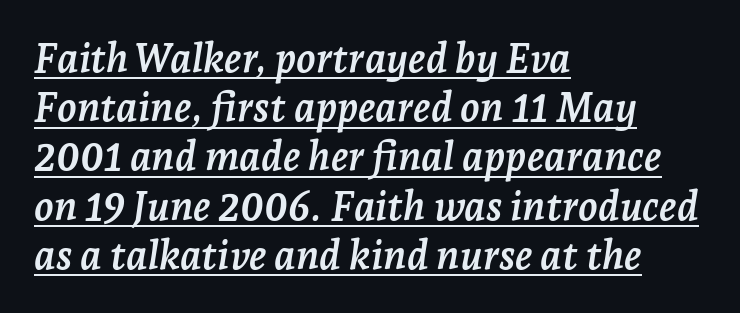
Compared with ordinary roman type, these characters are visibly tilted. Observe the ordinary spacing: letters are neighbours, not strangers. Is the block centered? No — it sits flush against the left margin. Each glyph is drawn with heavy, bold strokes.
